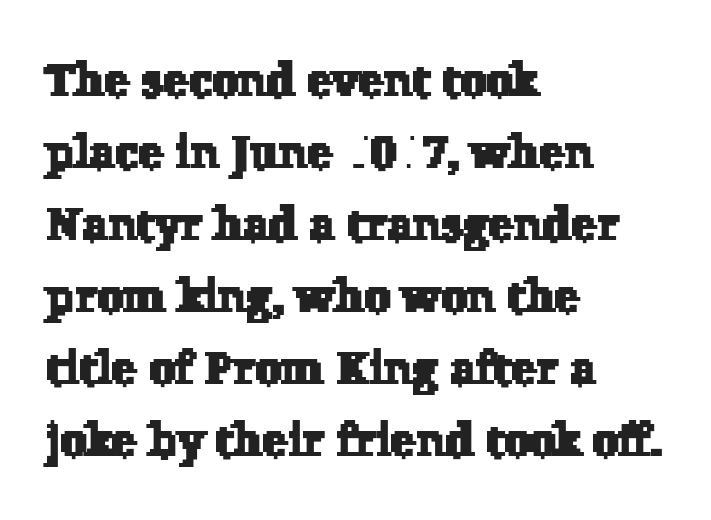
{"serif": "yes", "width": "normal", "stroke_contrast": "low", "x_height": "medium", "monospaced": "no", "underline": "no", "align": "left", "line_spacing": "normal", "line_spacing_ratio": 1.53, "letter_spacing": "normal", "letter_spacing_em": 0.0, "glyph_px": 47}
